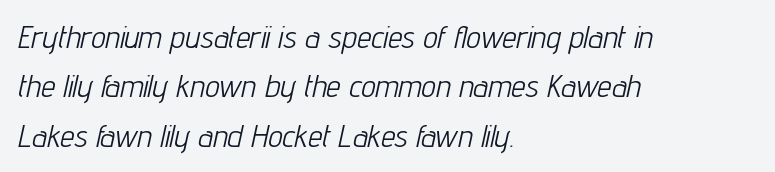
{"italic": "yes", "lean": "right", "slant_degrees": 12, "bold": "no", "weight": "light", "width": "condensed", "stroke_contrast": "low", "x_height": "medium", "monospaced": "no", "underline": "no", "align": "left", "line_spacing": "normal", "line_spacing_ratio": 1.54, "letter_spacing": "normal", "letter_spacing_em": 0.0, "glyph_px": 32}
